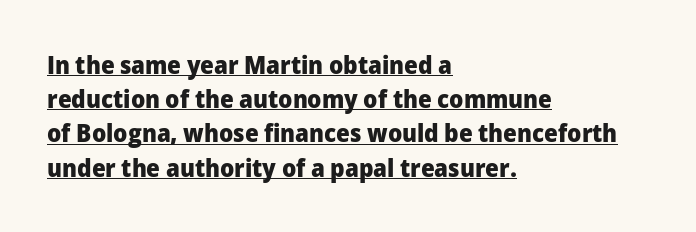
This block has exactly the height ordinary leading produces. The sample has been set heavy, in full bold. Glance below the letters and you will spot a drawn line. Leftover space on each line is placed entirely after the last word. In terms of posture, this sample is upright.
